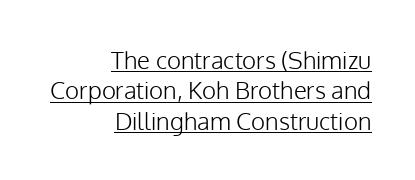
The image shows 24 px text type, upright; set right-aligned, normal line spacing (1.27x), normal letter spacing, underlined.
